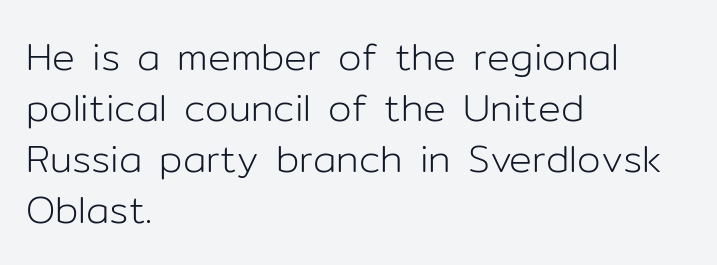
Q: Is the text bold? A: No.
Q: Is the text italic (slanted)? A: No, it is upright.
Q: Is the typeface a serif or a sans-serif typeface? A: Sans-serif.
Q: Is the text underlined? A: No.
Q: How is the paragraph aligned? A: Left-aligned.
Q: Is the spacing between letters normal or unusually wide? A: Normal.
Q: Is the spacing between lines tight, normal or loose? A: Normal.
Q: Width (condensed, normal, or wide)? A: Normal.
Q: Stroke contrast? A: Low.
Q: x-height? A: Medium.
Q: Monospaced? A: No.
